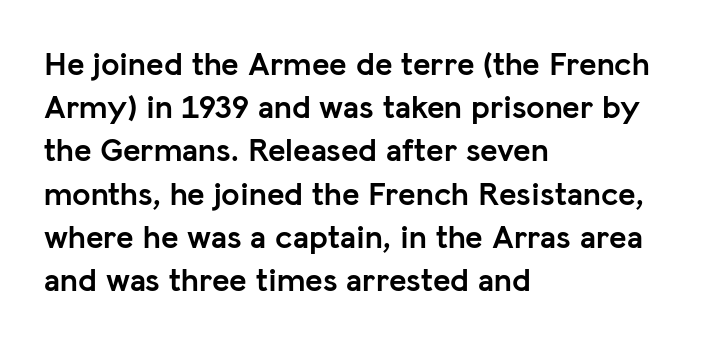
The image shows 33 px semibold sans-serif type, upright; set left-aligned, normal line spacing (1.31x), normal letter spacing, not underlined; low stroke contrast and a medium x-height.
